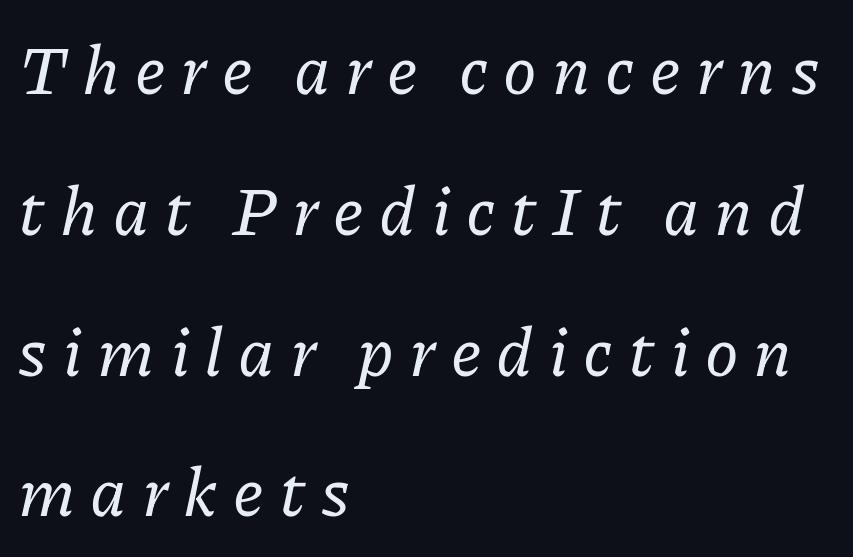
Someone cranked the tracking dial way up on this one. This is oblique type, the kind used for emphasis or titles. To sum up the face: it has serifs. Is the block centered? No — it sits flush against the left margin.
